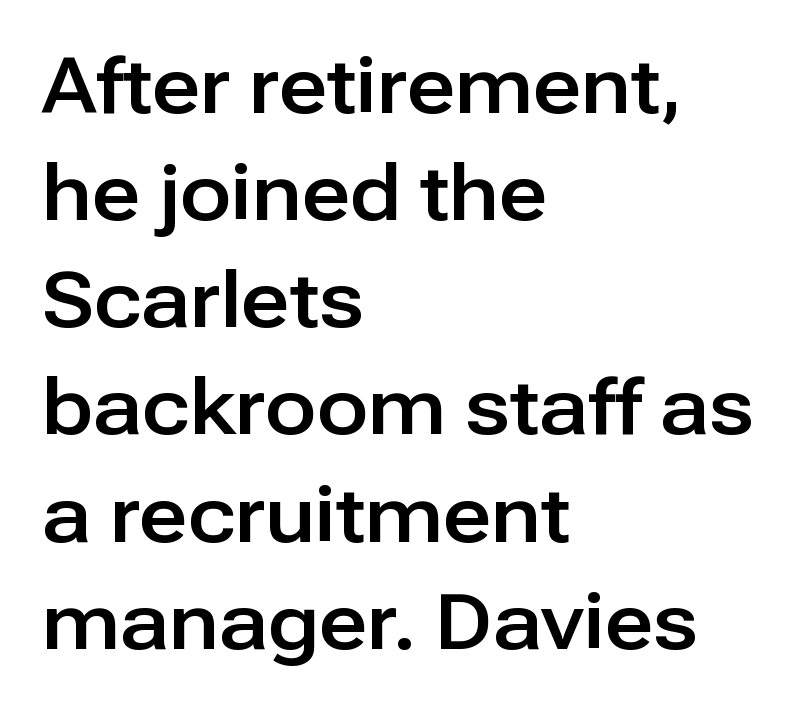
The image shows 76 px sans-serif type, upright; set left-aligned, normal line spacing (1.41x), normal letter spacing, not underlined; low stroke contrast and a medium x-height.
